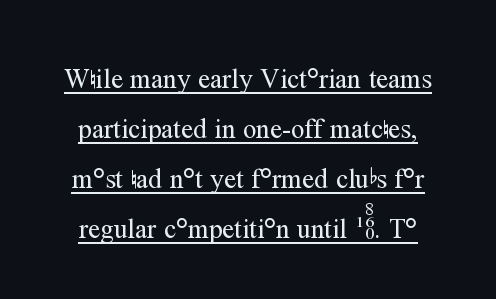
{"italic": "no", "bold": "no", "underline": "yes", "line_spacing_ratio": 1.85, "letter_spacing": "normal", "letter_spacing_em": 0.0, "glyph_px": 27}
